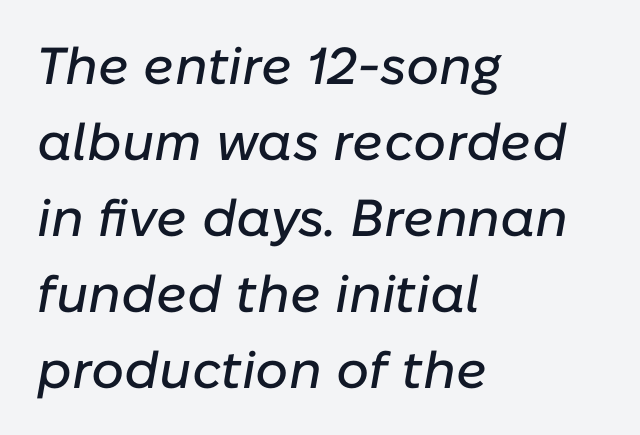
The image shows 52 px text type, italic (leaning right); set left-aligned, normal line spacing (1.46x), normal letter spacing, not underlined; low stroke contrast and a medium x-height.
